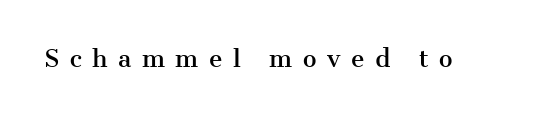
{"italic": "no", "underline": "no", "letter_spacing": "wide", "letter_spacing_em": 0.46, "glyph_px": 23}
